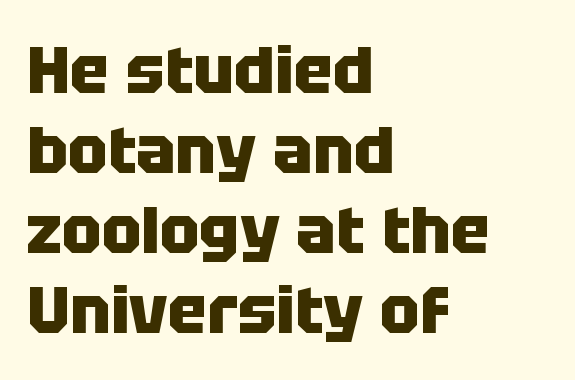
Q: Is the text bold? A: Yes.
Q: Is the text italic (slanted)? A: No, it is upright.
Q: Is the typeface a serif or a sans-serif typeface? A: Sans-serif.
Q: Is the text underlined? A: No.
Q: How is the paragraph aligned? A: Left-aligned.
Q: Is the spacing between letters normal or unusually wide? A: Normal.
Q: Width (condensed, normal, or wide)? A: Normal.
Q: Stroke contrast? A: Low.
Q: x-height? A: Large.
Q: Monospaced? A: No.
